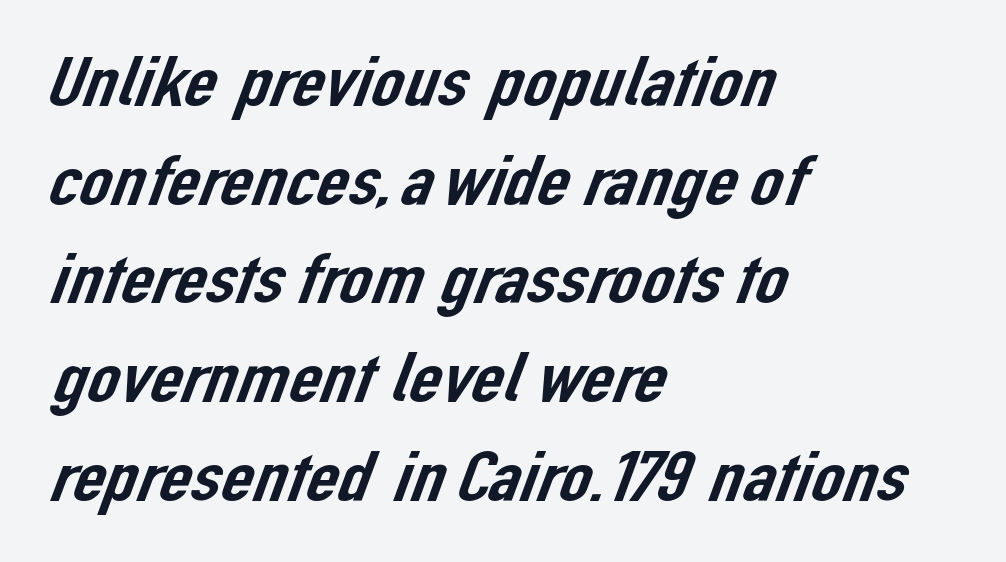
{"serif": "no", "width": "normal", "stroke_contrast": "low", "x_height": "medium", "monospaced": "no", "underline": "no", "align": "left", "line_spacing": "normal", "line_spacing_ratio": 1.37, "letter_spacing": "normal", "letter_spacing_em": 0.0, "glyph_px": 72}
